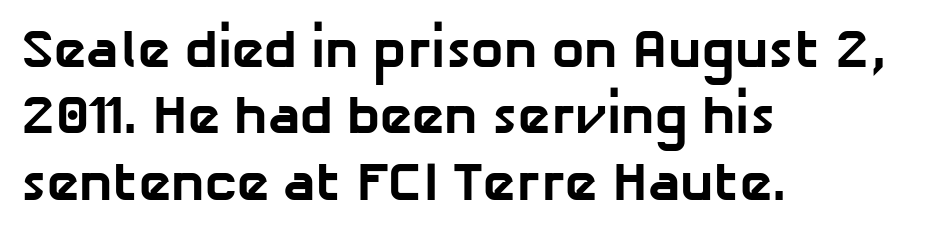
Type style note: lacks serifs. The face used here is proportionally spaced, like ordinary book or web type. Between one letter and the next there's only the usual sliver of space. Compared with a centered layout, this one pins lines to the left instead.
